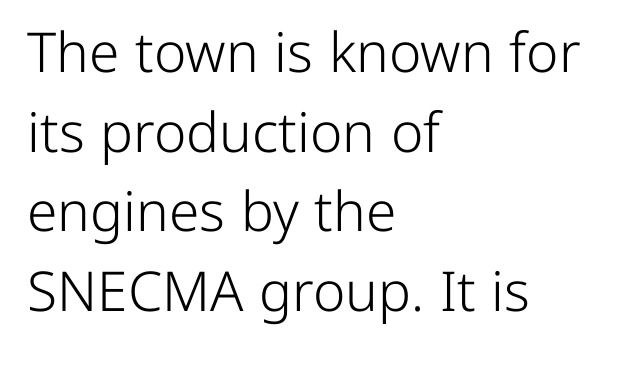
The text was rendered using a sans face with plain stroke endings. These lines are rendered in a variable-pitch font. These lines stack with their left ends in a neat column. A typesetter would call this leading conventional body-copy spacing.
